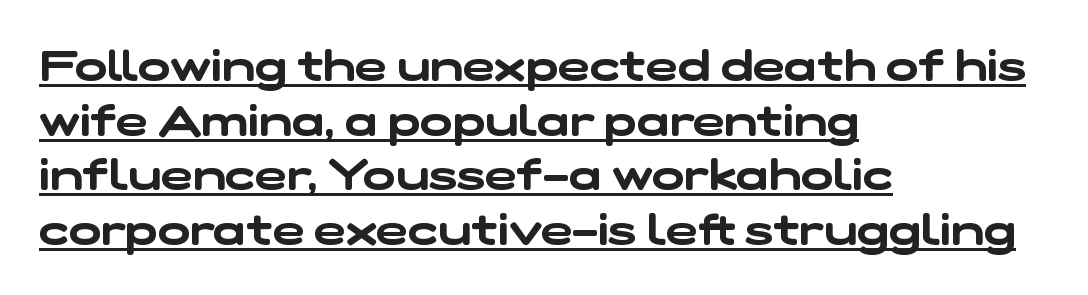
These lines are set flush left with a ragged right edge. Decoration check: the copy is underlined. Letterform terminals end flat and unadorned throughout the passage. Vertically, the passage feels balanced, rows spaced as you'd expect. A typesetter would call this proportional, since set widths differ per character. Compared with typical body copy, the letter spacing here is the same.
